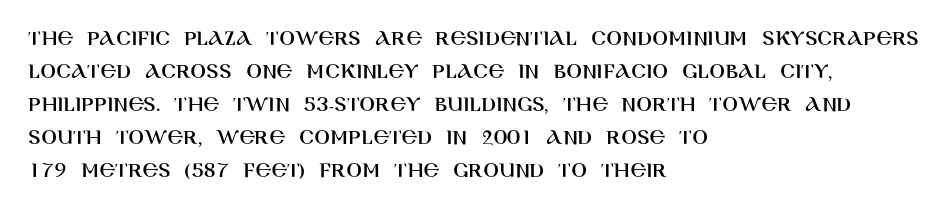
Plain, unruled lines of type. Letter spacing: default. Quick note: interline space is typical. Does the lettering tilt? It doesn't — this is upright. One-word summary of the alignment: left.
